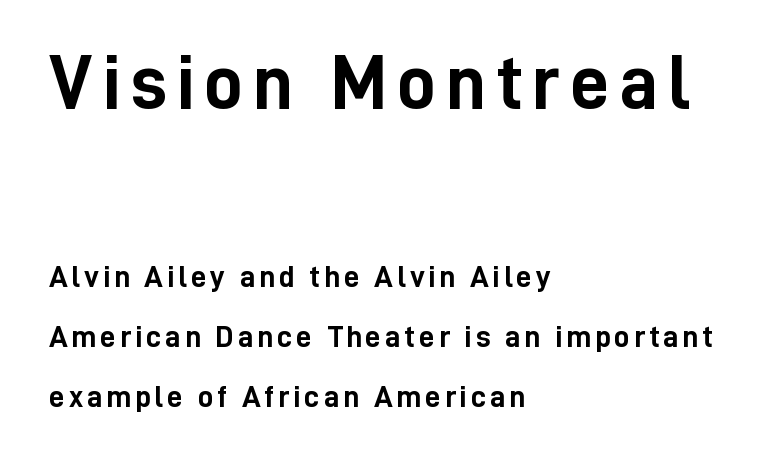
The image shows 78 px semibold, condensed sans-serif type, upright; set left-aligned, loose line spacing (1.94x), not underlined; the first (top) block is 2.52x larger; low stroke contrast and a medium x-height.
